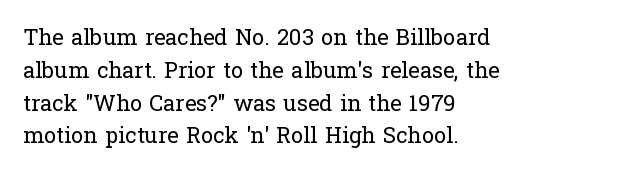
Q: Is the text bold? A: No.
Q: Is the text italic (slanted)? A: No, it is upright.
Q: Is the text underlined? A: No.
Q: How is the paragraph aligned? A: Left-aligned.
Q: Is the spacing between letters normal or unusually wide? A: Normal.
Q: Is the spacing between lines tight, normal or loose? A: Normal.
